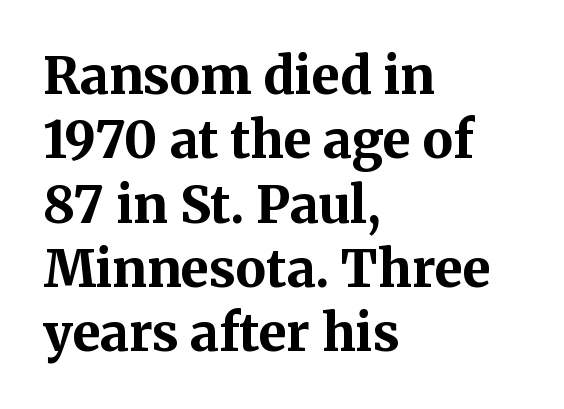
{"serif": "yes", "italic": "no", "bold": "yes", "weight": "bold", "width": "normal", "stroke_contrast": "medium", "x_height": "medium", "monospaced": "no", "underline": "no", "align": "left", "line_spacing": "normal", "line_spacing_ratio": 1.26, "letter_spacing": "normal", "letter_spacing_em": 0.0, "glyph_px": 51}
